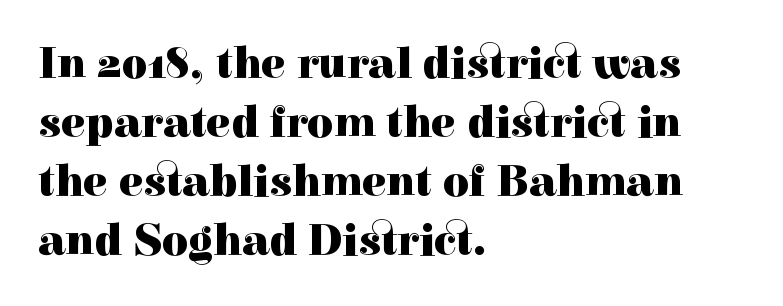
The image shows 45 px heavy serif type, upright; set left-aligned, normal line spacing (1.31x), normal letter spacing, not underlined; a medium x-height.
